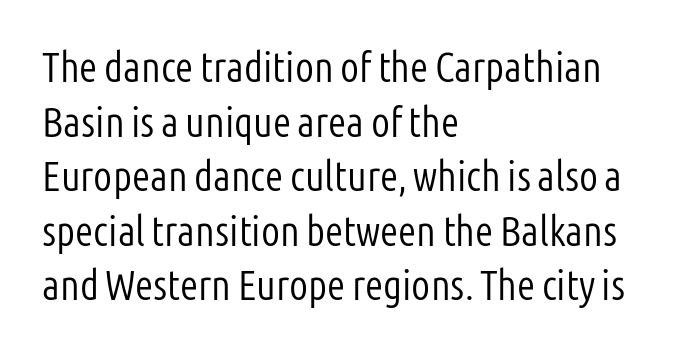
The image shows 42 px light, condensed sans-serif type, upright; set left-aligned, normal line spacing (1.3x), normal letter spacing, not underlined; low stroke contrast and a medium x-height.
